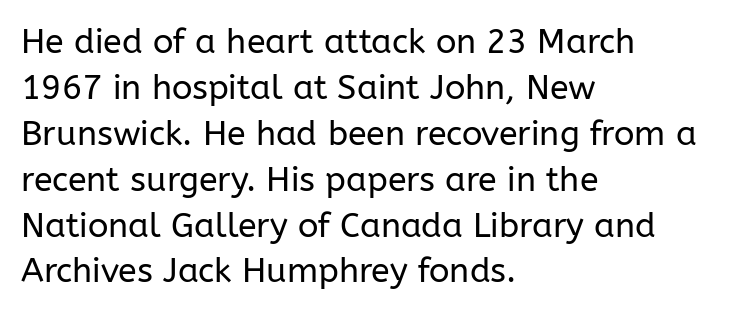
Underline: absent. A roman cut, with each character standing at attention. Compared with typical body copy, the letter spacing here is the same. Notice how descenders clear the ascenders below comfortably — that's standard leading. Each line starts at the same left margin while the right side varies.
